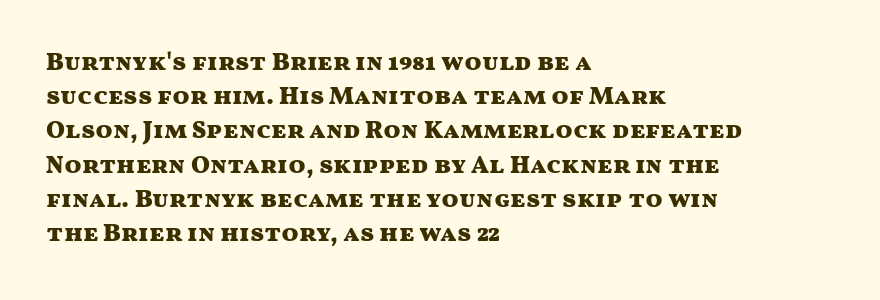
The lines in this sample share a left origin and differ only in where they stop. Summary of vertical rhythm: regular, with standard interline spacing. Italic: no, the glyphs are upright roman. The letterforms sit shoulder to shoulder at normal distance. Set as a true bold cut, around the 700 mark. The baseline area is clear.
